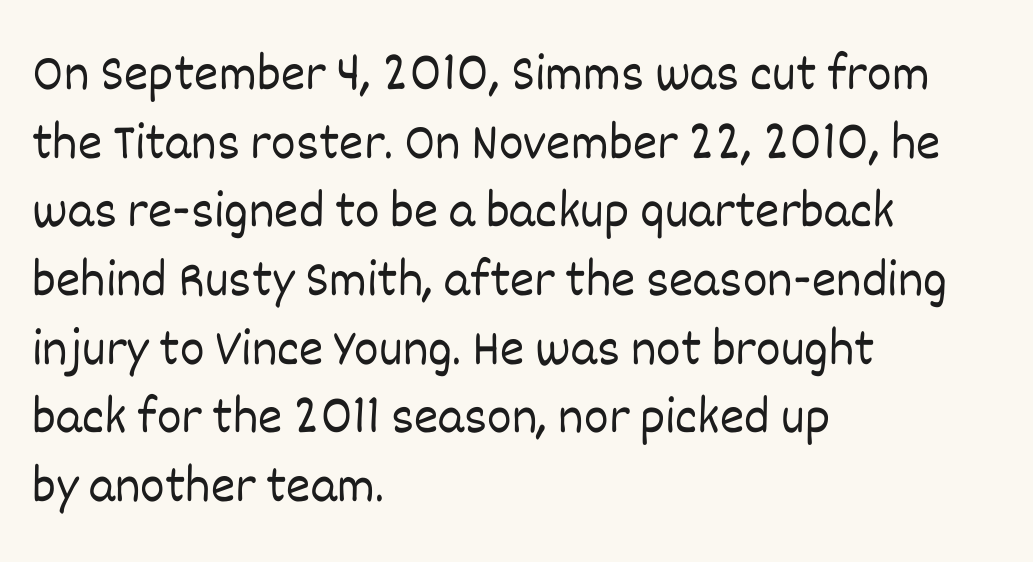
{"italic": "no", "bold": "no", "weight": "light", "width": "normal", "stroke_contrast": "low", "x_height": "large", "monospaced": "no", "underline": "no", "align": "left", "line_spacing": "normal", "line_spacing_ratio": 1.32, "letter_spacing": "normal", "letter_spacing_em": 0.0, "glyph_px": 52}
